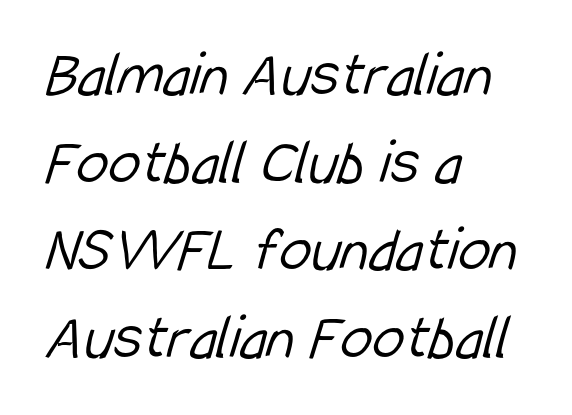
The image shows 65 px light, condensed sans-serif type; set left-aligned, normal line spacing (1.35x), normal letter spacing, not underlined; low stroke contrast and a medium x-height.
